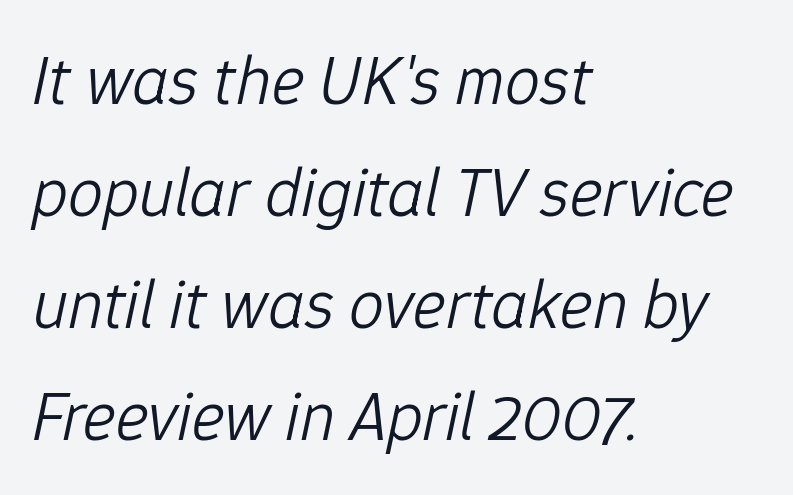
Q: Is the text bold? A: No.
Q: Is the text italic (slanted)? A: Yes, it leans right by about 12 degrees.
Q: Is the text underlined? A: No.
Q: How is the paragraph aligned? A: Left-aligned.
Q: Is the spacing between letters normal or unusually wide? A: Normal.
Q: Is the spacing between lines tight, normal or loose? A: Normal.
Q: Width (condensed, normal, or wide)? A: Normal.
Q: Stroke contrast? A: Low.
Q: x-height? A: Medium.
Q: Monospaced? A: No.
